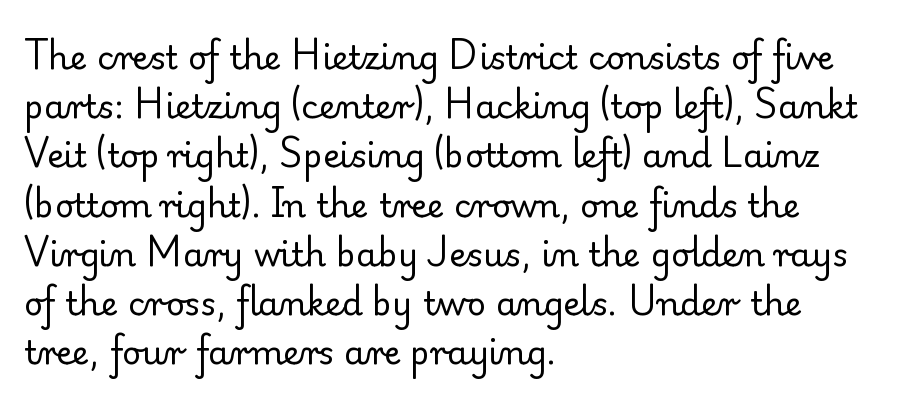
Q: Is the text bold? A: No.
Q: Is the text italic (slanted)? A: No, it is upright.
Q: Is the typeface a serif or a sans-serif typeface? A: Serif.
Q: Is the text underlined? A: No.
Q: How is the paragraph aligned? A: Left-aligned.
Q: Is the spacing between letters normal or unusually wide? A: Normal.
Q: Is the spacing between lines tight, normal or loose? A: Normal.
Q: Width (condensed, normal, or wide)? A: Normal.
Q: Stroke contrast? A: Low.
Q: x-height? A: Small.
Q: Monospaced? A: No.
